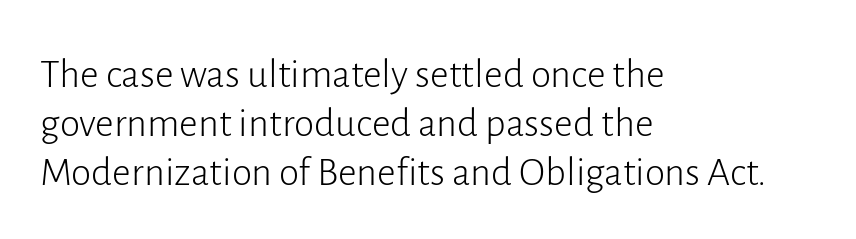
{"serif": "no", "italic": "no", "bold": "no", "weight": "light", "width": "normal", "stroke_contrast": "low", "x_height": "medium", "monospaced": "no", "underline": "no", "align": "left", "line_spacing_ratio": 1.2, "letter_spacing": "normal", "letter_spacing_em": 0.0, "glyph_px": 41}
